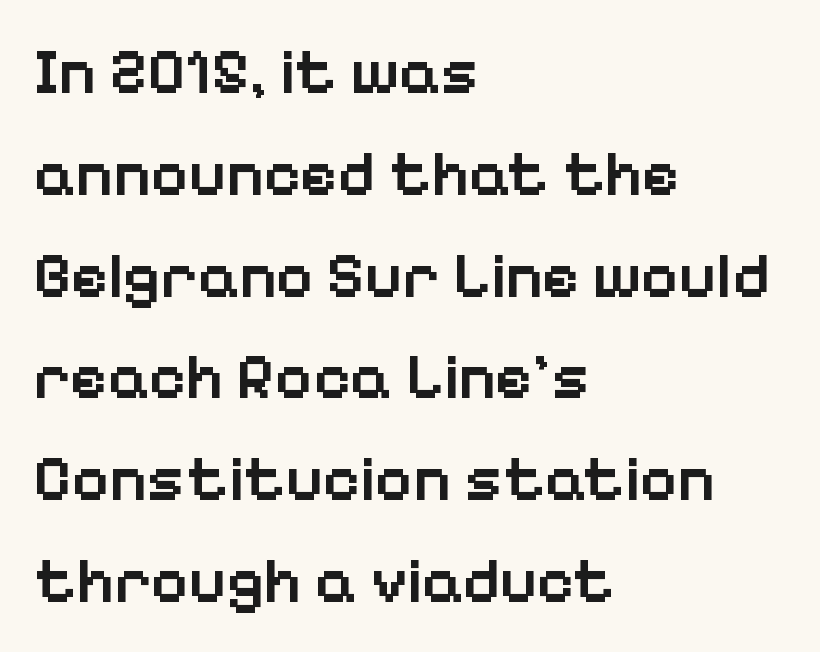
The image shows 64 px semibold sans-serif type, upright; set left-aligned, normal line spacing (1.59x), normal letter spacing, not underlined; low stroke contrast and a medium x-height.
